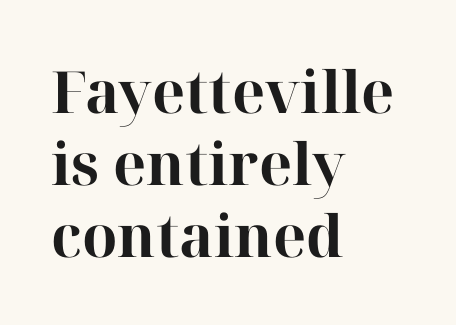
This sample uses an upright cut, with every glyph sitting square on the baseline. This sample has the flowing, uneven cadence of proportional lettering. Observe the ordinary spacing: letters are neighbours, not strangers. The typesetting leans heavy: a genuine bold.
